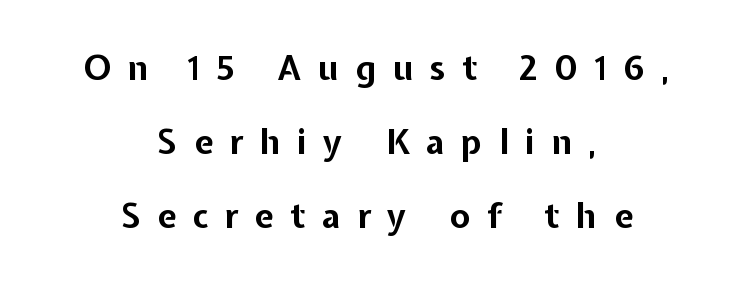
{"serif": "no", "italic": "no", "bold": "yes", "weight": "bold", "width": "normal", "stroke_contrast": "low", "x_height": "medium", "monospaced": "no", "underline": "no", "align": "center", "line_spacing": "loose", "line_spacing_ratio": 2.17, "letter_spacing": "wide", "letter_spacing_em": 0.49, "glyph_px": 34}
